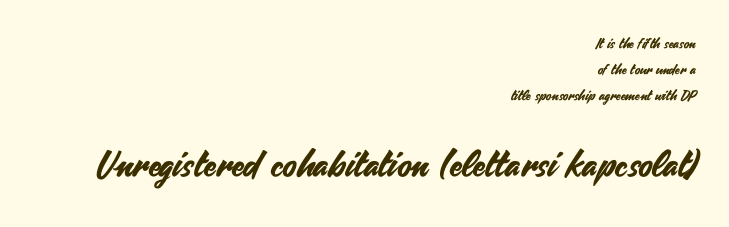
The image shows 36 px sans-serif type; set right-aligned, line spacing 1.85x, normal letter spacing, not underlined; the second (bottom) block is 2.57x larger; medium stroke contrast and a small x-height.
